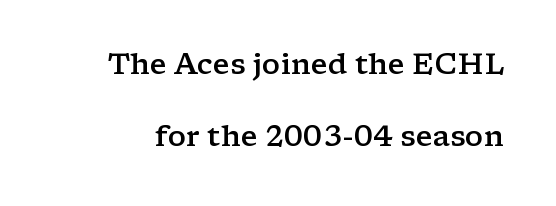
Q: Is the text bold? A: Semi-bold.
Q: Is the text italic (slanted)? A: No, it is upright.
Q: Is the typeface a serif or a sans-serif typeface? A: Serif.
Q: Is the text underlined? A: No.
Q: Is the spacing between letters normal or unusually wide? A: Normal.
Q: Is the spacing between lines tight, normal or loose? A: Loose.
Q: Width (condensed, normal, or wide)? A: Wide.
Q: Stroke contrast? A: Low.
Q: x-height? A: Medium.
Q: Monospaced? A: No.
